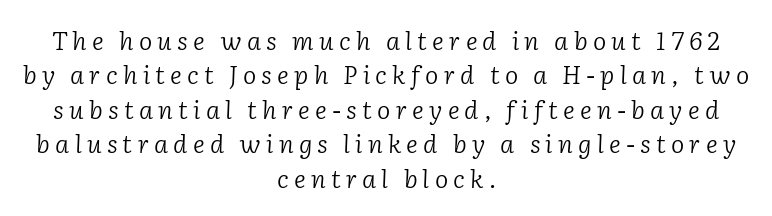
Q: Is the text bold? A: No.
Q: Is the text italic (slanted)? A: Yes, it leans right by about 2 degrees.
Q: Is the text underlined? A: No.
Q: How is the paragraph aligned? A: Centered.
Q: Is the spacing between letters normal or unusually wide? A: Unusually wide.
Q: Is the spacing between lines tight, normal or loose? A: Normal.
